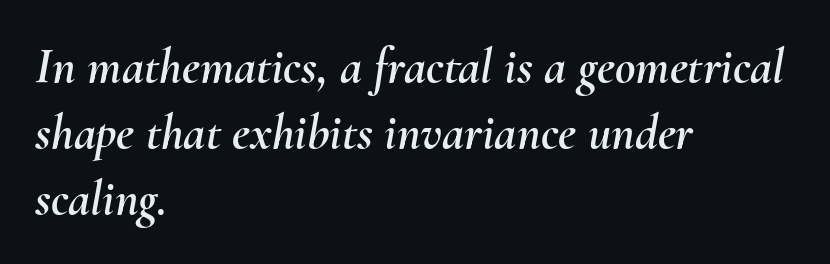
The image shows 50 px text type, italic (leaning right); set left-aligned, normal line spacing (1.32x), normal letter spacing, not underlined; medium stroke contrast and a small x-height.
